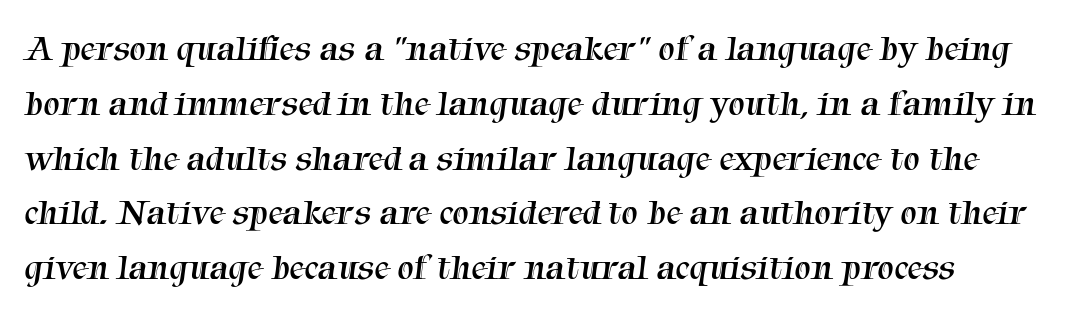
The image shows 37 px regular-weight serif type; set normal line spacing (1.48x), normal letter spacing, not underlined; medium stroke contrast and a medium x-height.
